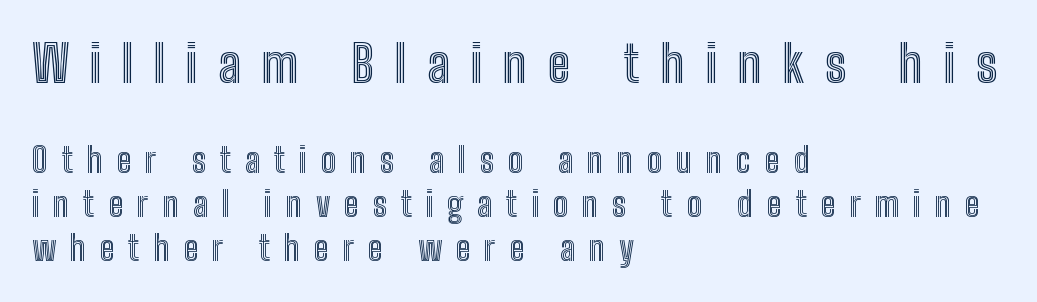
The image shows 51 px condensed type, upright; set left-aligned, normal line spacing (1.3x), unusually wide letter spacing (+0.41 em), not underlined; the first (top) block is 1.5x larger; a medium x-height.
